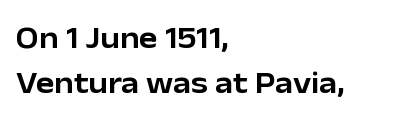
The image shows 31 px sans-serif type, upright; set left-aligned, normal line spacing (1.46x), normal letter spacing, not underlined; low stroke contrast and a medium x-height.
